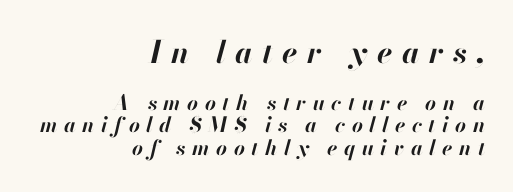
Caption: upper text group enlarged, lower text group reduced. The tracking jumps out immediately: characters are airy and widely separated. Descender tails drop into unmarked territory. The face used here has the dense, thick strokes of a bold. These lines stack with their right ends in a neat column.
